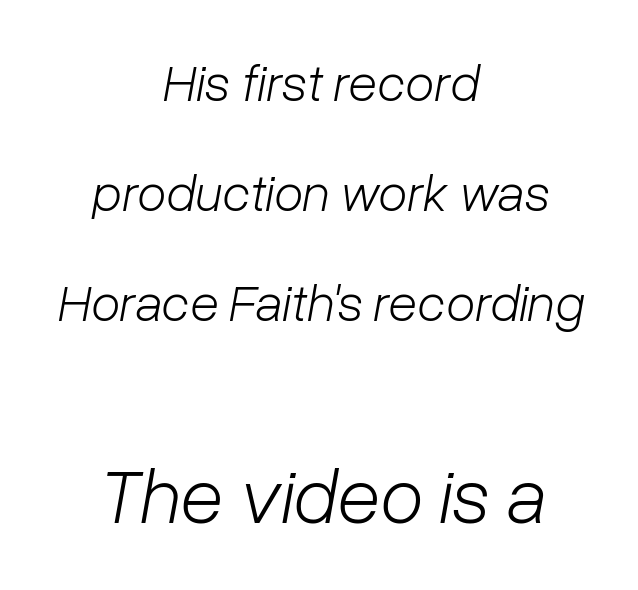
The image shows 79 px light type, italic (leaning right); set centered, loose line spacing (2.08x), normal letter spacing, not underlined; the second (bottom) block is 1.49x larger; low stroke contrast and a medium x-height.
